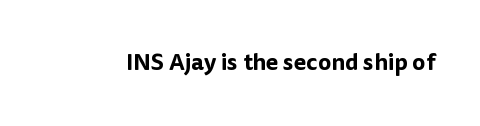
Q: Is the text italic (slanted)? A: No, it is upright.
Q: Is the text underlined? A: No.
Q: Is the spacing between letters normal or unusually wide? A: Normal.
